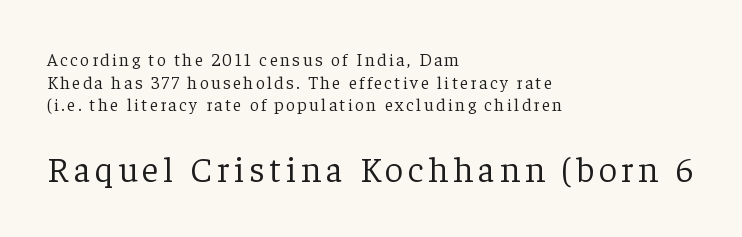
The image shows 36 px light serif type, upright; set left-aligned, normal line spacing (1.26x), not underlined; the second (bottom) block is 2.0x larger; low stroke contrast and a medium x-height.
